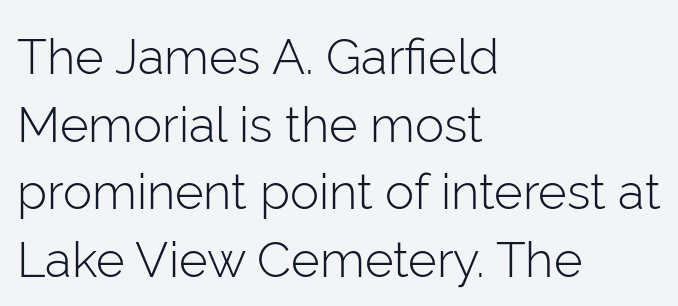
Visually the block forms a straight wall on the left and a jagged coastline on the right. Words appear dense and cohesive because spacing is normal. A light-to-regular cut is what we see here. Decoration check: the copy has no underline.
